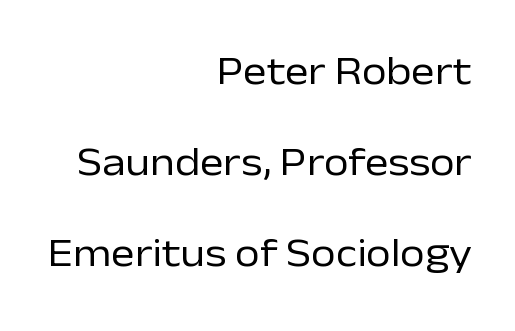
{"serif": "no", "italic": "no", "bold": "no", "weight": "regular", "width": "normal", "stroke_contrast": "low", "x_height": "medium", "monospaced": "no", "underline": "no", "align": "right", "line_spacing": "loose", "line_spacing_ratio": 2.27, "letter_spacing": "normal", "letter_spacing_em": 0.0, "glyph_px": 40}
